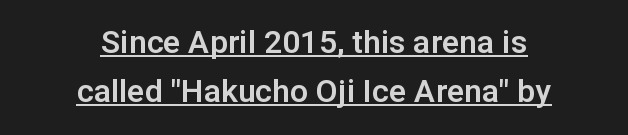
{"serif": "no", "italic": "no", "width": "normal", "stroke_contrast": "low", "x_height": "medium", "monospaced": "no", "underline": "yes", "align": "center", "line_spacing": "normal", "line_spacing_ratio": 1.53, "letter_spacing": "normal", "letter_spacing_em": 0.0, "glyph_px": 32}
